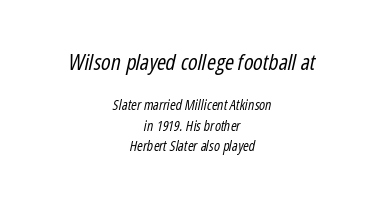
{"italic": "yes", "lean": "right", "slant_degrees": 12, "bold": "no", "underline": "no", "align": "center", "line_spacing": "normal", "line_spacing_ratio": 1.45, "letter_spacing": "normal", "letter_spacing_em": 0.0, "larger_block": "first", "size_ratio": 1.57, "glyph_px": 22}
